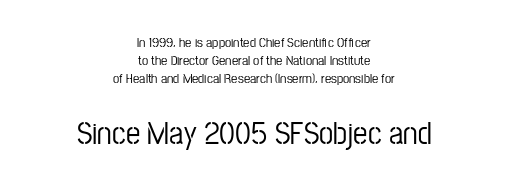
Italic? Not at all — the glyphs are vertical. Each word holds together tightly as a unit, with standard inter-letter gaps. Character size in the trailing block exceeds that of the leading block. The lines are quadded center.
